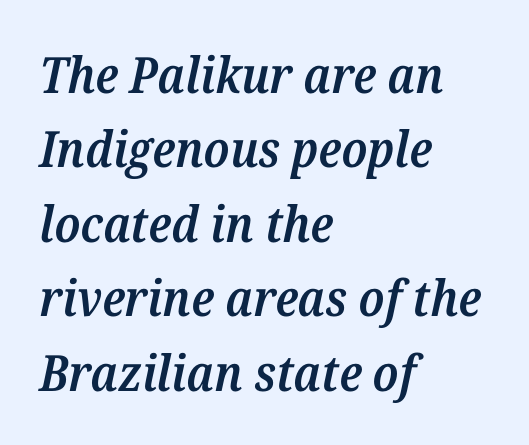
Regular leading. Proportional: the letters do not fall into vertical columns. The passage shown has conventional tracking throughout. The passage is arranged the way most books set body copy — flush left. The letters are slanted; this is an italic face. Every letter is mildly thick-stroked: semibold rather than bold.
